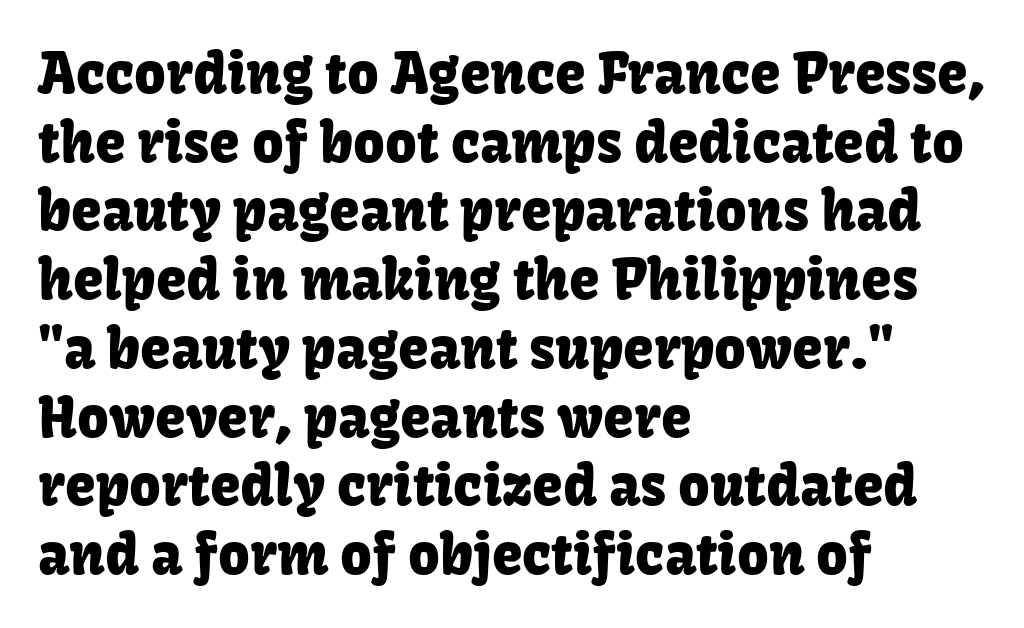
Q: Is the text italic (slanted)? A: No, it is upright.
Q: Is the typeface a serif or a sans-serif typeface? A: Sans-serif.
Q: Is the text underlined? A: No.
Q: How is the paragraph aligned? A: Left-aligned.
Q: Is the spacing between letters normal or unusually wide? A: Normal.
Q: Is the spacing between lines tight, normal or loose? A: Normal.
Q: Width (condensed, normal, or wide)? A: Normal.
Q: Stroke contrast? A: Low.
Q: x-height? A: Medium.
Q: Monospaced? A: No.
